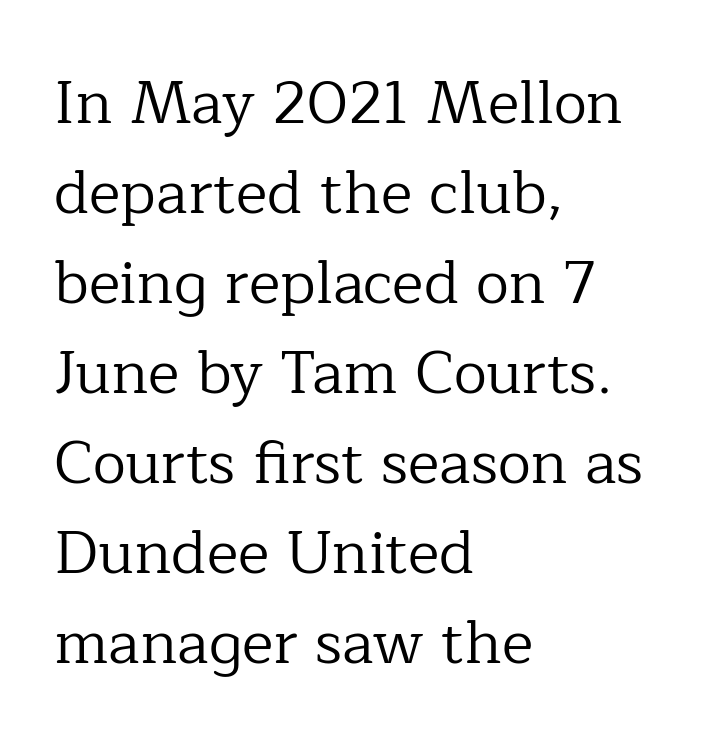
{"serif": "yes", "italic": "no", "bold": "no", "weight": "regular", "width": "normal", "stroke_contrast": "low", "x_height": "medium", "monospaced": "no", "underline": "no", "align": "left", "line_spacing": "normal", "line_spacing_ratio": 1.5, "letter_spacing": "normal", "letter_spacing_em": 0.0, "glyph_px": 60}
